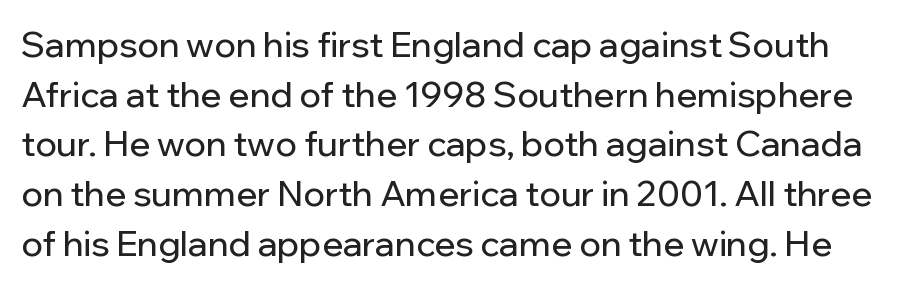
Beneath every word, the page is bare. Posture: vertical. How are the letters spaced? Ordinarily, with no added tracking. Is this a fixed-width face? No — the glyphs have proportional, varying widths. What kind of face is this? One without serifs — a sans. Successive baselines arrive at the customary interval.
